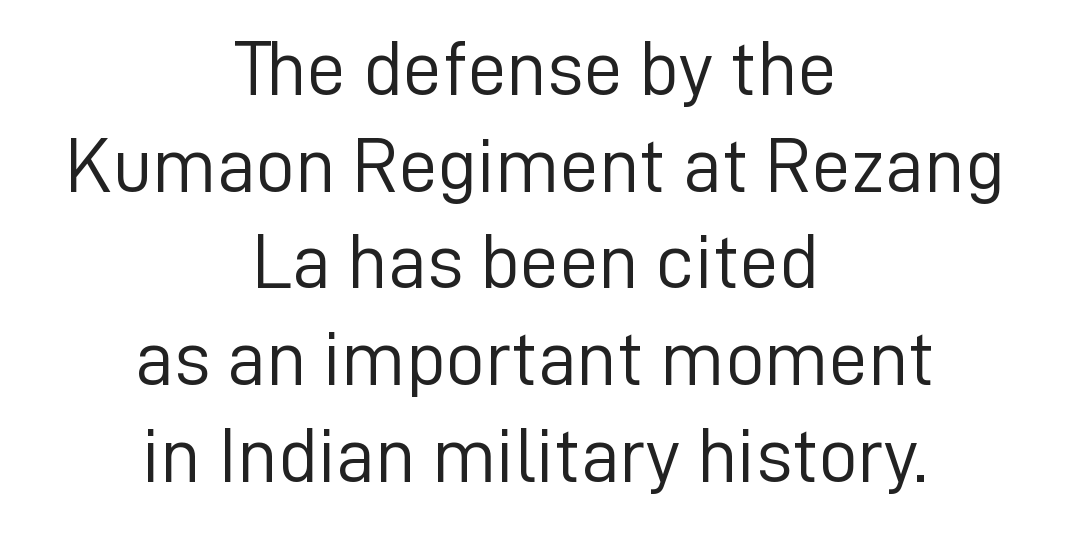
The image shows 78 px light sans-serif type, upright; set centered, line spacing 1.24x, normal letter spacing, not underlined; low stroke contrast and a medium x-height.
